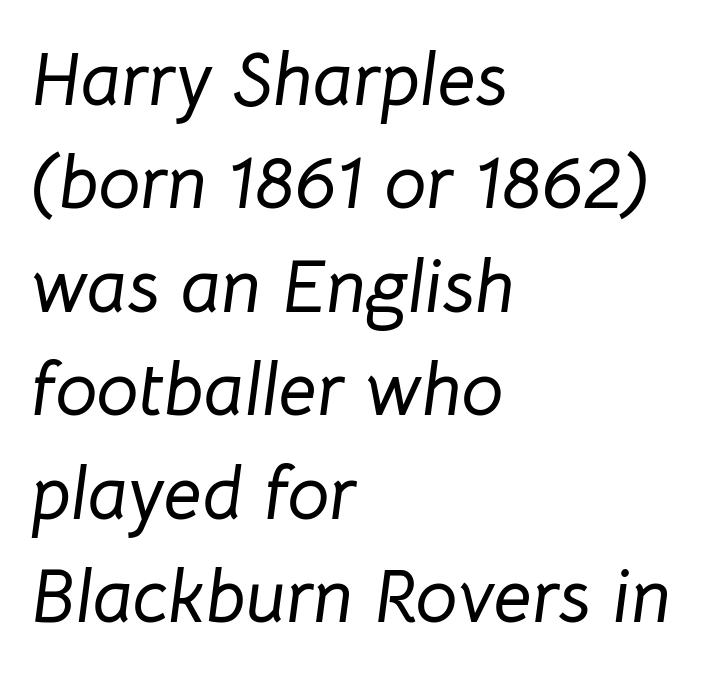
The rendering uses natural spacing where letterforms have individual widths. Descender tails drop into unmarked territory. The rendering keeps characters at their native spacing. Style check: oblique.
